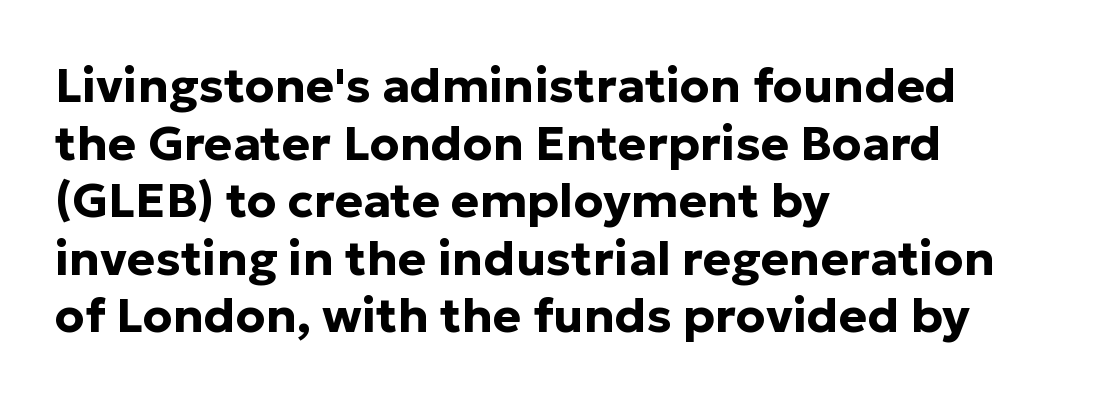
Looks like regular typesetting: each glyph gets only the width it needs. These lines stack with their left ends in a neat column. In terms of letterform style, serifs are entirely absent. Any mark beneath the type? The region is blank.
